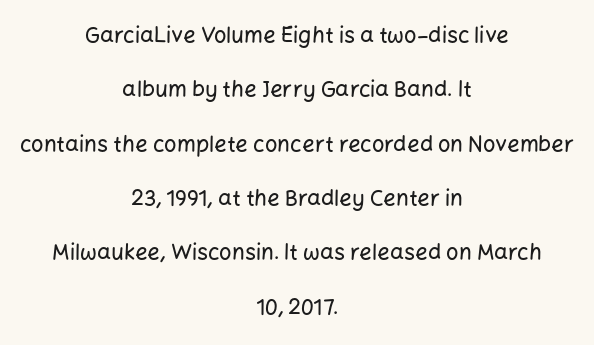
Q: Is the text italic (slanted)? A: No, it is upright.
Q: Is the text underlined? A: No.
Q: How is the paragraph aligned? A: Centered.
Q: Is the spacing between letters normal or unusually wide? A: Normal.
Q: Is the spacing between lines tight, normal or loose? A: Loose.
